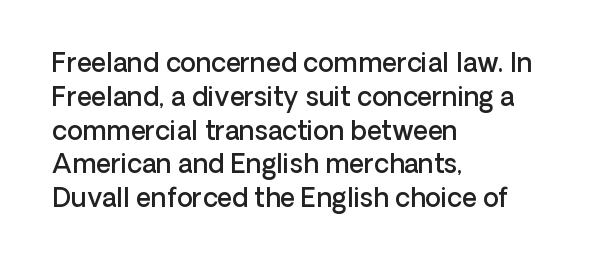
The image shows 26 px text type, upright; set left-aligned, normal line spacing (1.3x), normal letter spacing, not underlined.
